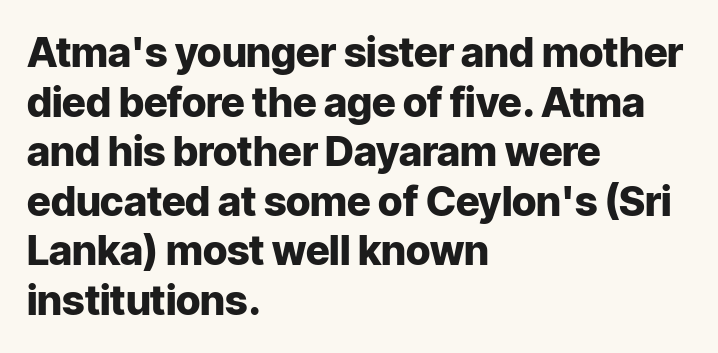
The image shows 41 px heavy sans-serif type, upright; set left-aligned, line spacing 1.21x, normal letter spacing, not underlined; low stroke contrast and a medium x-height.
